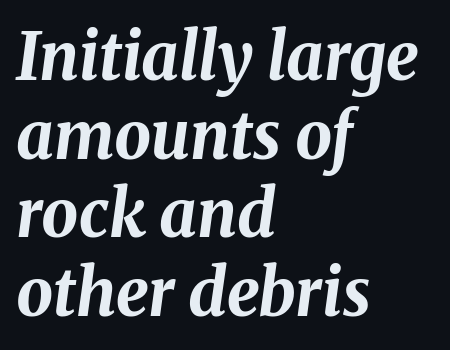
Q: Is the text bold? A: Yes.
Q: Is the text italic (slanted)? A: Yes, it leans right by about 8 degrees.
Q: Is the text underlined? A: No.
Q: How is the paragraph aligned? A: Left-aligned.
Q: Is the spacing between letters normal or unusually wide? A: Normal.
Q: Width (condensed, normal, or wide)? A: Normal.
Q: Stroke contrast? A: Medium.
Q: x-height? A: Medium.
Q: Monospaced? A: No.
